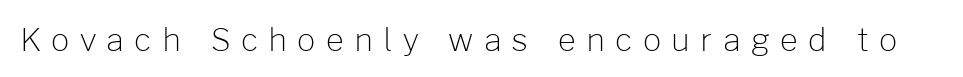
The image shows 32 px light sans-serif type, upright; set unusually wide letter spacing (+0.32 em), not underlined; low stroke contrast and a medium x-height.
